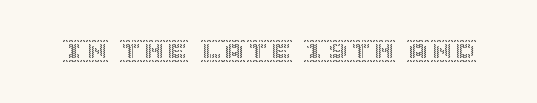
The image shows 23 px text type, upright; set normal letter spacing, not underlined.
